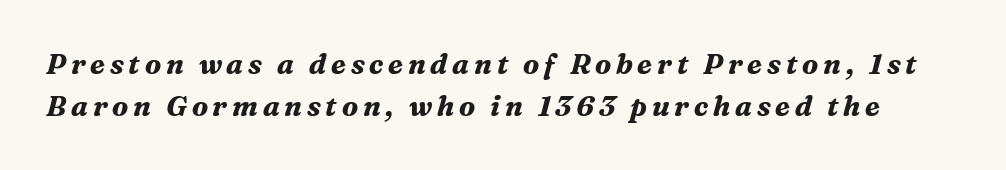
The image shows 28 px bold serif type, italic (leaning right); set normal line spacing (1.49x), not underlined; medium stroke contrast and a medium x-height.
